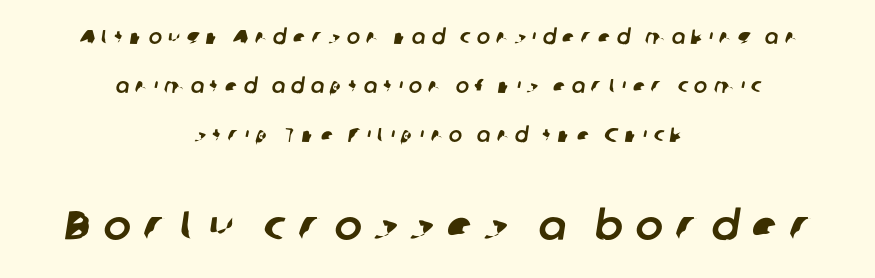
Quick note: underline off. This rendering uses center alignment, leaving both contours irregular but symmetric. Character widths vary here, with narrow letters taking less room than wide ones. In terms of leading, this rendering errs on the spacious side.
